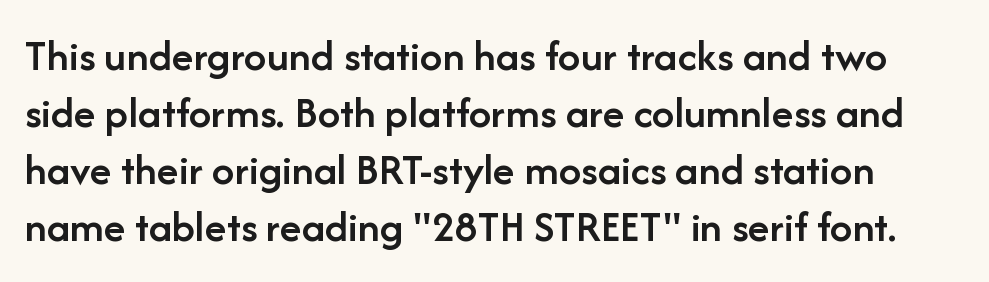
The image shows 45 px semibold sans-serif type, upright; set normal line spacing (1.27x), normal letter spacing, not underlined; low stroke contrast and a medium x-height.
